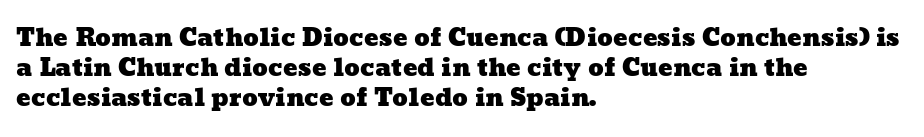
{"underline": "no", "align": "left", "line_spacing": "normal", "line_spacing_ratio": 1.25, "letter_spacing": "normal", "letter_spacing_em": 0.0, "glyph_px": 24}
